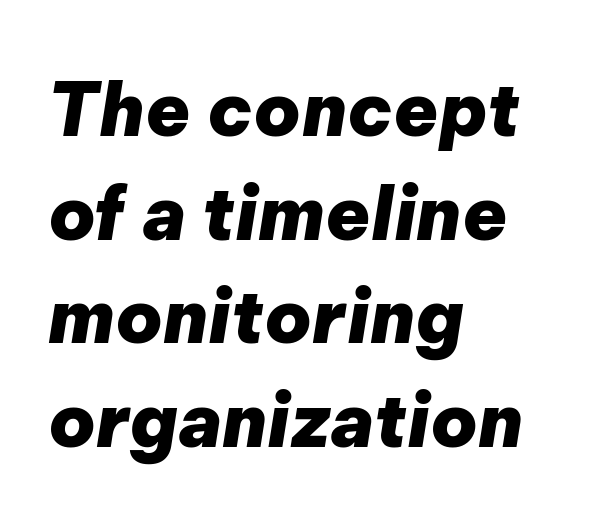
Q: Is the text bold? A: Yes.
Q: Is the text italic (slanted)? A: Yes, it leans right by about 9 degrees.
Q: Is the text underlined? A: No.
Q: How is the paragraph aligned? A: Left-aligned.
Q: Is the spacing between letters normal or unusually wide? A: Normal.
Q: Is the spacing between lines tight, normal or loose? A: Normal.
Q: Width (condensed, normal, or wide)? A: Normal.
Q: Stroke contrast? A: Low.
Q: x-height? A: Medium.
Q: Monospaced? A: No.
